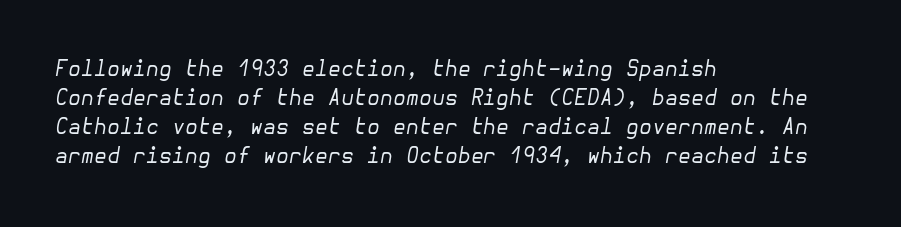
Q: Is the text bold? A: No.
Q: Is the text italic (slanted)? A: Yes, it leans right by about 10 degrees.
Q: Is the text underlined? A: No.
Q: How is the paragraph aligned? A: Left-aligned.
Q: Is the spacing between letters normal or unusually wide? A: Normal.
Q: Is the spacing between lines tight, normal or loose? A: Normal.
